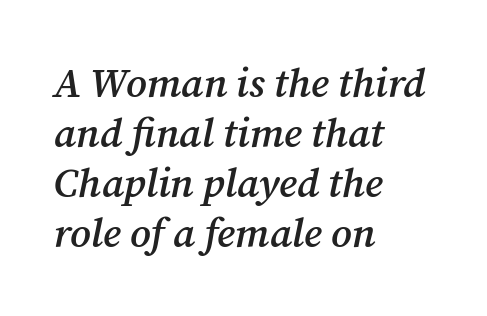
{"serif": "yes", "italic": "yes", "lean": "right", "slant_degrees": 12, "bold": "semi", "weight": "semibold", "width": "normal", "stroke_contrast": "medium", "x_height": "medium", "monospaced": "no", "underline": "no", "align": "left", "line_spacing_ratio": 1.22, "letter_spacing": "normal", "letter_spacing_em": 0.0, "glyph_px": 41}
